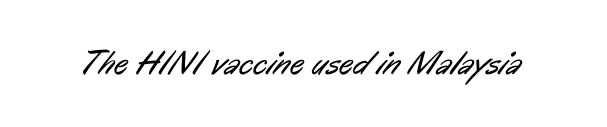
The image shows 34 px regular-weight, condensed sans-serif type; set normal letter spacing, not underlined; low stroke contrast and a medium x-height.
